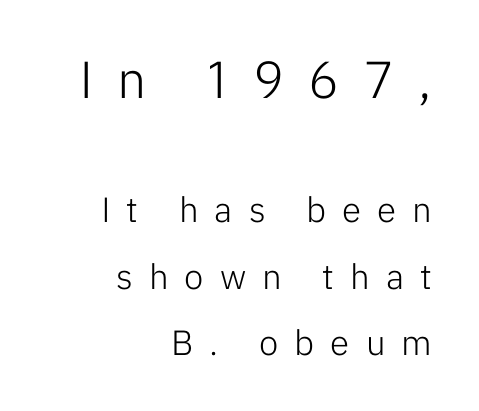
{"serif": "no", "italic": "no", "bold": "no", "weight": "light", "width": "normal", "stroke_contrast": "low", "x_height": "medium", "monospaced": "no", "underline": "no", "align": "right", "line_spacing": "loose", "line_spacing_ratio": 1.9, "letter_spacing": "wide", "letter_spacing_em": 0.46, "larger_block": "first", "size_ratio": 1.49, "glyph_px": 52}
